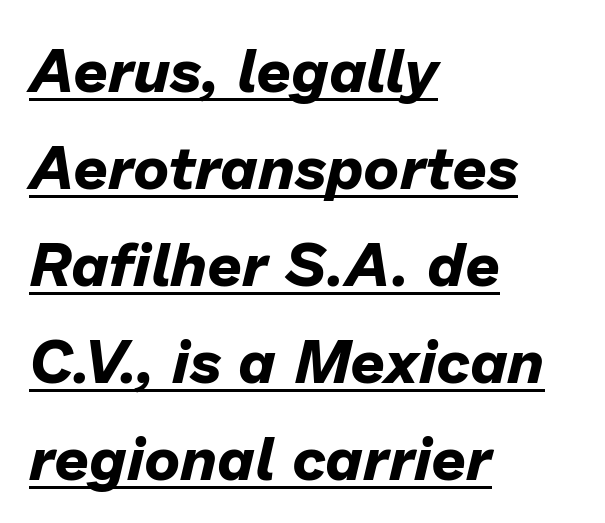
The image shows 61 px bold type, italic (leaning right); set left-aligned, normal line spacing (1.59x), normal letter spacing, underlined; low stroke contrast and a medium x-height.
